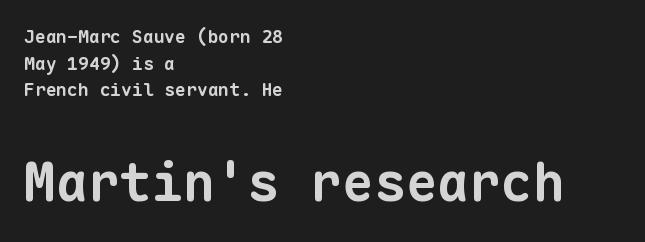
Character size in the trailing block exceeds that of the leading block. Underlining? Definitely not there. Looks like terminal output: every glyph gets an equal slot. The face used here is rendered with its standard letterfit. The text block is weighted toward the left margin, trailing off unevenly rightward.
